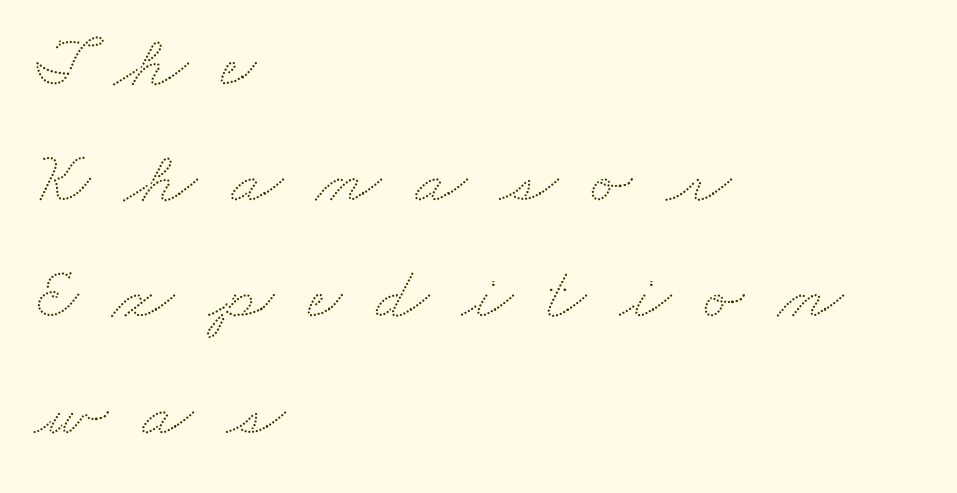
This rendering features lettering with no underline. Students, observe: this is what conventionally led text looks like. These lines are set flush left with a ragged right edge. Tracking value appears strongly positive — letters spread wide. Spacing verdict: proportional, widths tailored to each character.
